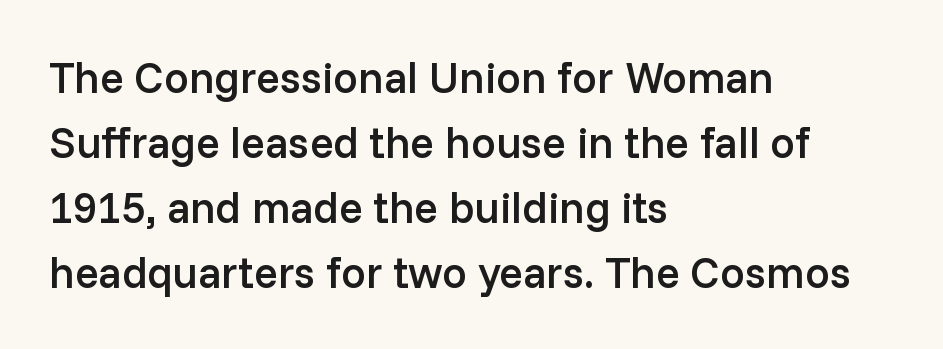
{"serif": "no", "italic": "no", "bold": "semi", "weight": "semibold", "width": "normal", "stroke_contrast": "low", "x_height": "medium", "monospaced": "no", "underline": "no", "align": "left", "line_spacing": "normal", "line_spacing_ratio": 1.48, "letter_spacing": "normal", "letter_spacing_em": 0.0, "glyph_px": 44}
